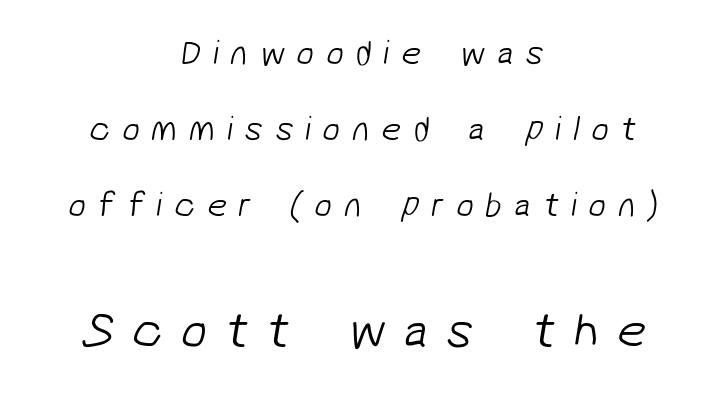
{"serif": "no", "bold": "no", "weight": "light", "width": "normal", "stroke_contrast": "low", "x_height": "medium", "monospaced": "no", "underline": "no", "align": "center", "line_spacing": "loose", "line_spacing_ratio": 2.17, "letter_spacing": "wide", "letter_spacing_em": 0.34, "larger_block": "second", "size_ratio": 1.49, "glyph_px": 52}
